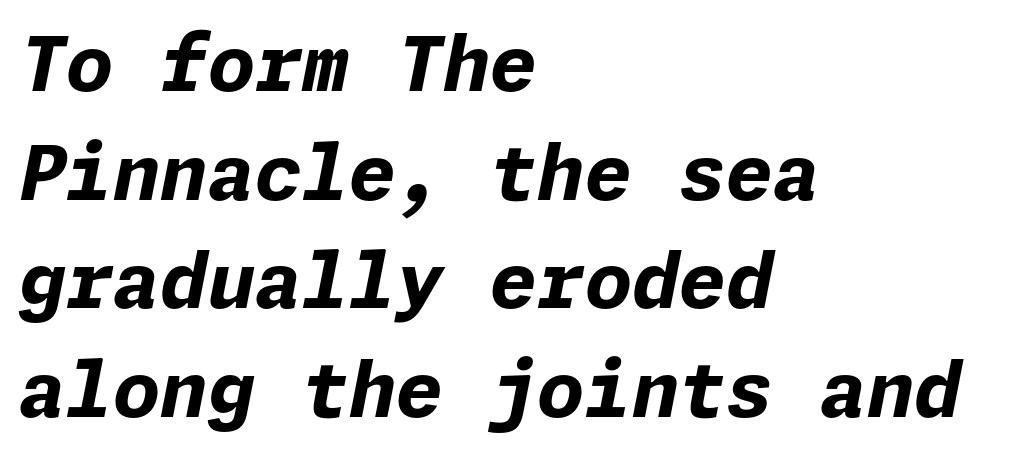
{"italic": "yes", "lean": "right", "slant_degrees": 11, "bold": "yes", "weight": "bold", "width": "normal", "stroke_contrast": "low", "x_height": "medium", "underline": "no", "align": "left", "line_spacing": "normal", "line_spacing_ratio": 1.43, "letter_spacing": "normal", "letter_spacing_em": 0.0, "glyph_px": 76}
